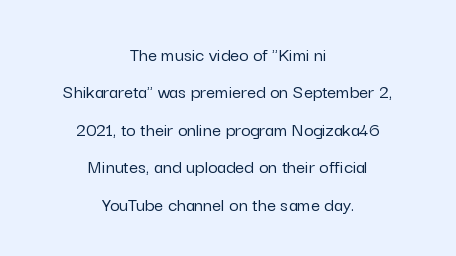
Q: Is the text italic (slanted)? A: No, it is upright.
Q: Is the text underlined? A: No.
Q: How is the paragraph aligned? A: Centered.
Q: Is the spacing between letters normal or unusually wide? A: Normal.
